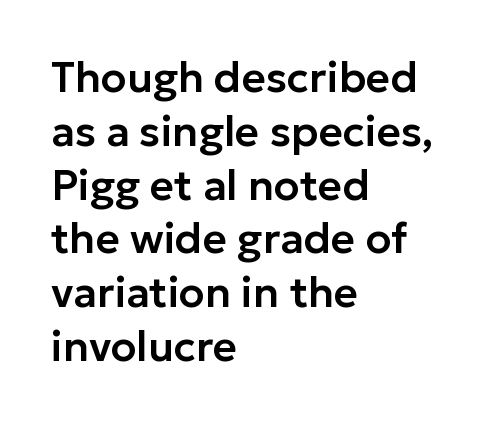
In terms of letterform style, serifs are entirely absent. The strip under each line holds only bare page. If you drew a ruler down the left edge, every line would touch it. Vertical strokes here are truly vertical.
